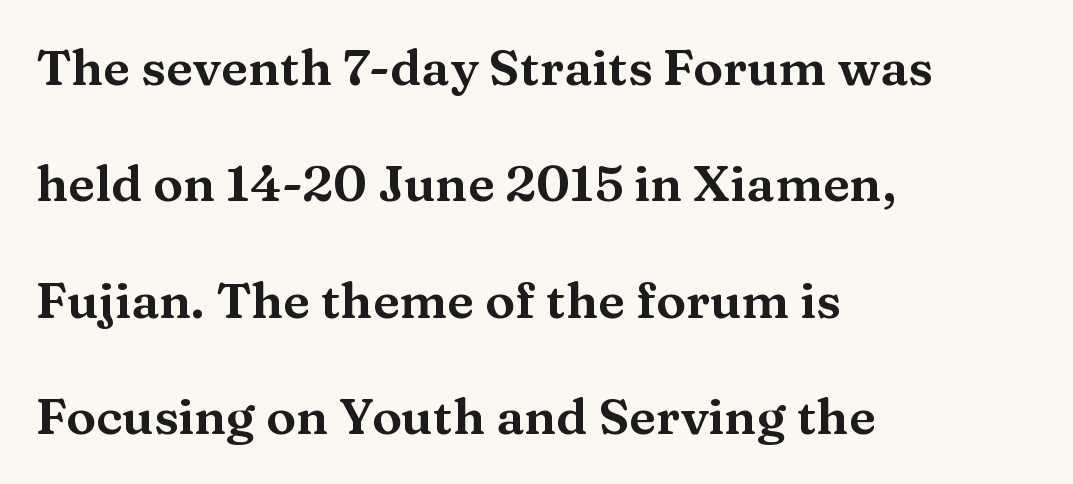
{"serif": "yes", "italic": "no", "width": "wide", "stroke_contrast": "medium", "x_height": "medium", "monospaced": "no", "underline": "no", "align": "left", "line_spacing": "loose", "line_spacing_ratio": 2.33, "letter_spacing": "normal", "letter_spacing_em": 0.0, "glyph_px": 50}
